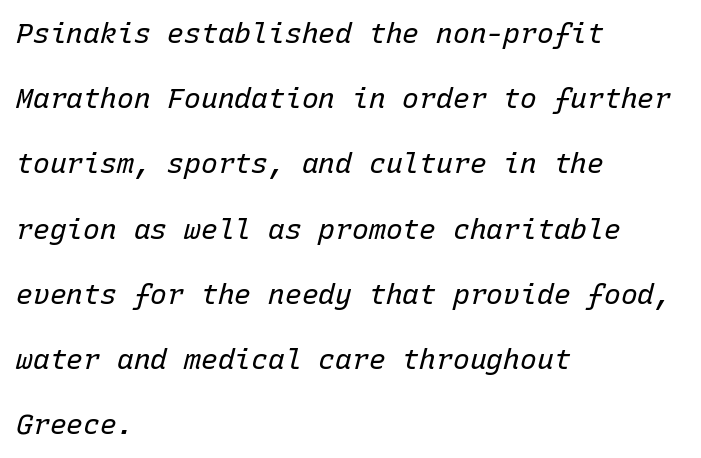
The image shows 28 px regular-weight type, italic (leaning right), monospaced; set left-aligned, loose line spacing (2.33x), normal letter spacing, not underlined; low stroke contrast and a medium x-height.
